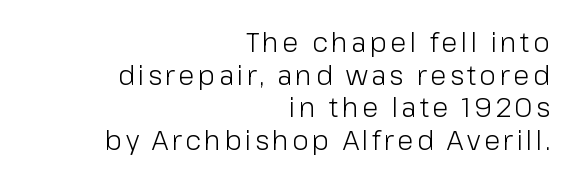
Q: Is the text bold? A: No.
Q: Is the text italic (slanted)? A: No, it is upright.
Q: Is the text underlined? A: No.
Q: How is the paragraph aligned? A: Right-aligned.
